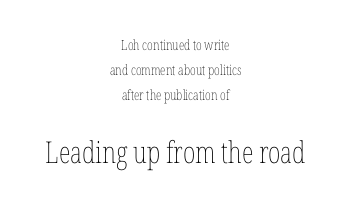
Q: Is the text bold? A: No.
Q: Is the text italic (slanted)? A: No, it is upright.
Q: Is the text underlined? A: No.
Q: How is the paragraph aligned? A: Centered.
Q: Is the spacing between letters normal or unusually wide? A: Normal.
Q: Which block of text is set in a larger size, the first (top) or the second (bottom)? A: The second (bottom) one.
Q: Width (condensed, normal, or wide)? A: Condensed.
Q: Stroke contrast? A: Low.
Q: x-height? A: Medium.
Q: Monospaced? A: No.
